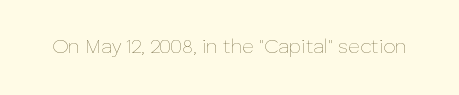
The image shows 20 px text type, upright; set normal letter spacing, not underlined.
